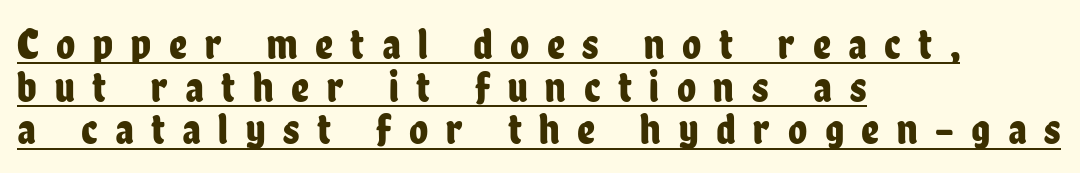
Q: Is the text italic (slanted)? A: No, it is upright.
Q: Is the typeface a serif or a sans-serif typeface? A: Sans-serif.
Q: Is the text underlined? A: Yes.
Q: How is the paragraph aligned? A: Left-aligned.
Q: Is the spacing between letters normal or unusually wide? A: Unusually wide.
Q: Is the spacing between lines tight, normal or loose? A: Tight.
Q: Width (condensed, normal, or wide)? A: Condensed.
Q: Stroke contrast? A: Low.
Q: x-height? A: Medium.
Q: Monospaced? A: No.
